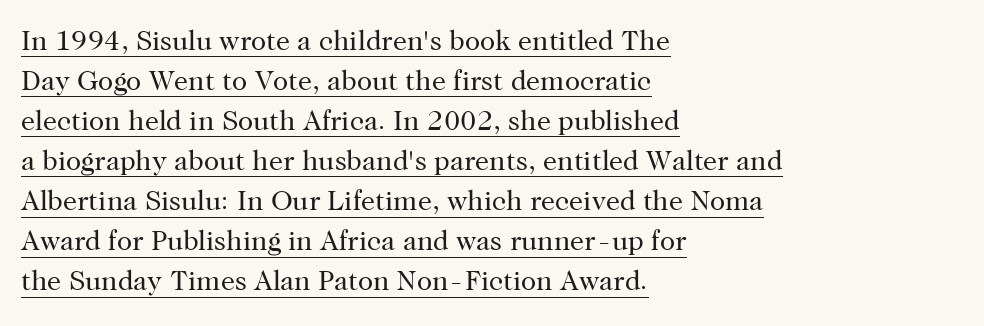
{"serif": "yes", "italic": "no", "bold": "no", "weight": "regular", "width": "normal", "stroke_contrast": "high", "x_height": "medium", "monospaced": "no", "underline": "yes", "align": "left", "line_spacing": "normal", "line_spacing_ratio": 1.43, "letter_spacing": "normal", "letter_spacing_em": 0.0, "glyph_px": 28}
